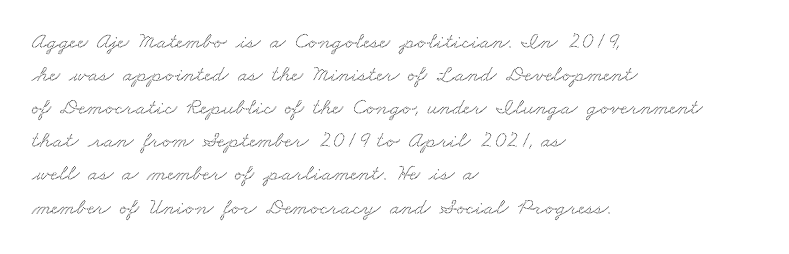
Q: Is the text underlined? A: No.
Q: How is the paragraph aligned? A: Left-aligned.
Q: Is the spacing between letters normal or unusually wide? A: Normal.
Q: Is the spacing between lines tight, normal or loose? A: Normal.
